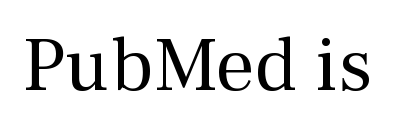
Think of a printed novel: that variable character pitch is what you see here. Italic? Not at all — the glyphs are vertical. Check where the strokes stop: tiny serifs finish them off. Words float on clear page, feet unadorned. Heaviness? Minimal to ordinary, like unemphasized prose. You could call the tracking neutral — neither tight nor loose.
